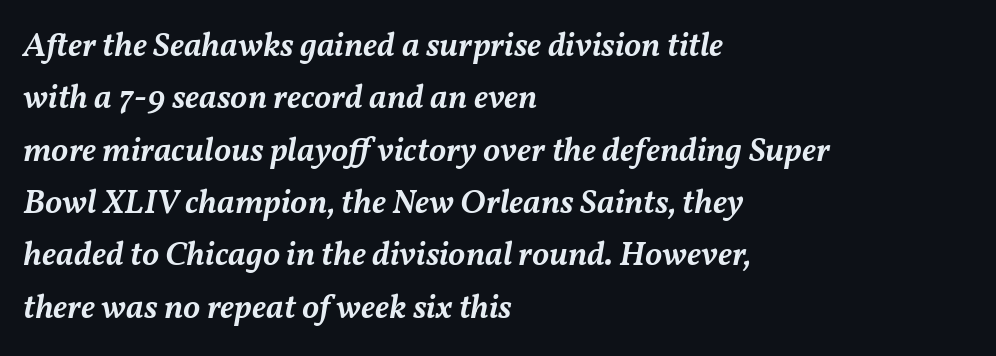
The image shows 34 px semibold type, italic (leaning right); set left-aligned, normal line spacing (1.54x), normal letter spacing, not underlined; medium stroke contrast and a medium x-height.
